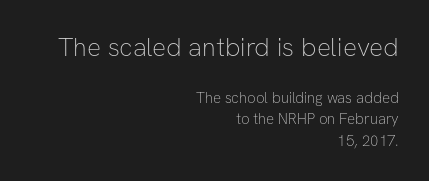
The image shows 26 px text type, upright; set right-aligned, normal line spacing (1.43x), normal letter spacing, not underlined; the first (top) block is 1.73x larger.
